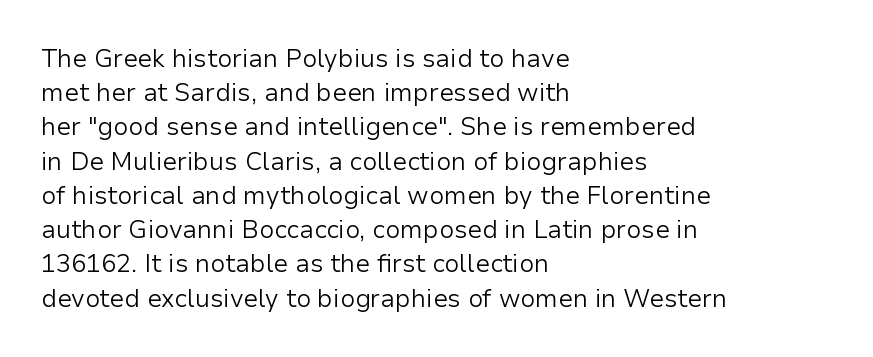
Q: Is the text bold? A: No.
Q: Is the text italic (slanted)? A: No, it is upright.
Q: Is the text underlined? A: No.
Q: How is the paragraph aligned? A: Left-aligned.
Q: Is the spacing between letters normal or unusually wide? A: Normal.
Q: Is the spacing between lines tight, normal or loose? A: Normal.
